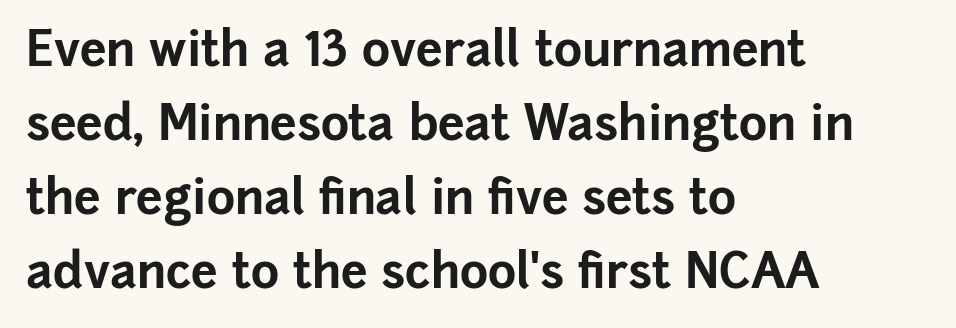
A clean baseline with only descenders dipping below it. Notice how descenders clear the ascenders below comfortably — that's standard leading. Typesetter's note: full bold, strokes at maximum text heaviness. Alignment: flush left.
